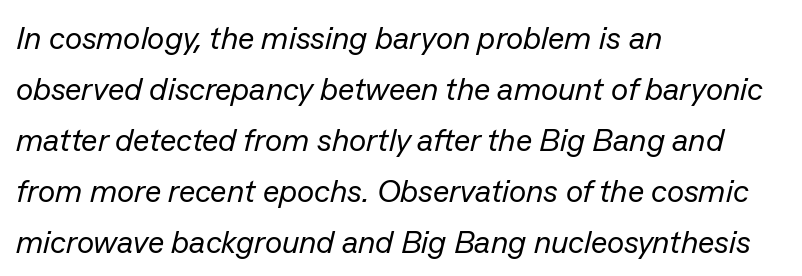
{"italic": "yes", "lean": "right", "slant_degrees": 13, "bold": "no", "weight": "regular", "width": "normal", "stroke_contrast": "low", "x_height": "medium", "monospaced": "no", "underline": "no", "align": "left", "line_spacing": "normal", "line_spacing_ratio": 1.59, "letter_spacing": "normal", "letter_spacing_em": 0.0, "glyph_px": 32}
